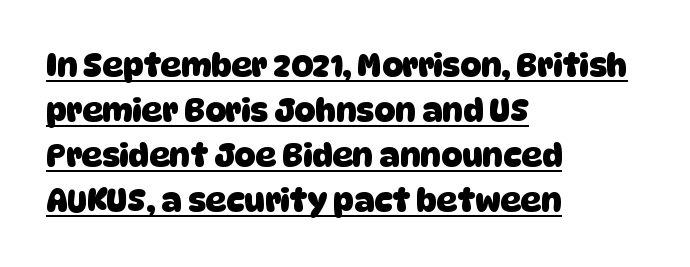
{"serif": "no", "bold": "yes", "weight": "heavy", "width": "normal", "stroke_contrast": "low", "x_height": "large", "monospaced": "no", "underline": "yes", "align": "left", "line_spacing": "normal", "line_spacing_ratio": 1.41, "letter_spacing": "normal", "letter_spacing_em": 0.0, "glyph_px": 32}
